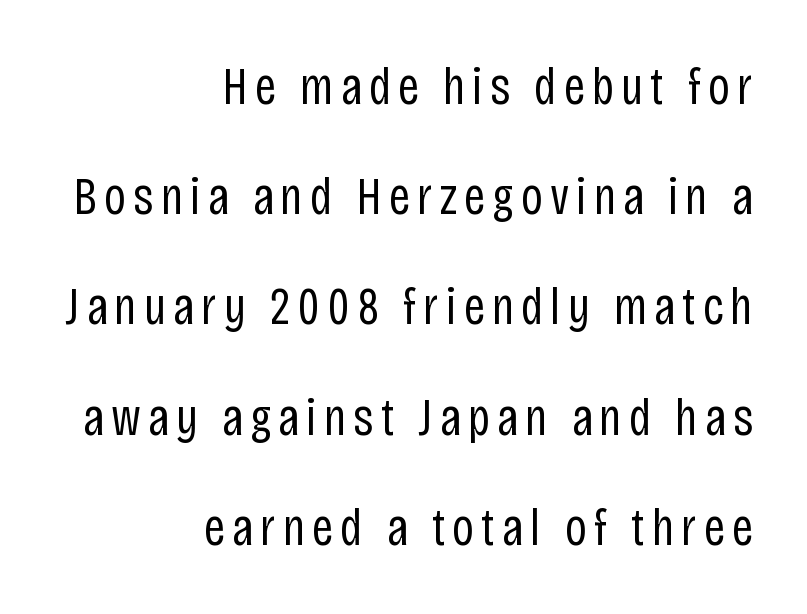
The image shows 53 px regular-weight, condensed sans-serif type, upright; set right-aligned, loose line spacing (2.08x), not underlined; low stroke contrast and a large x-height.
